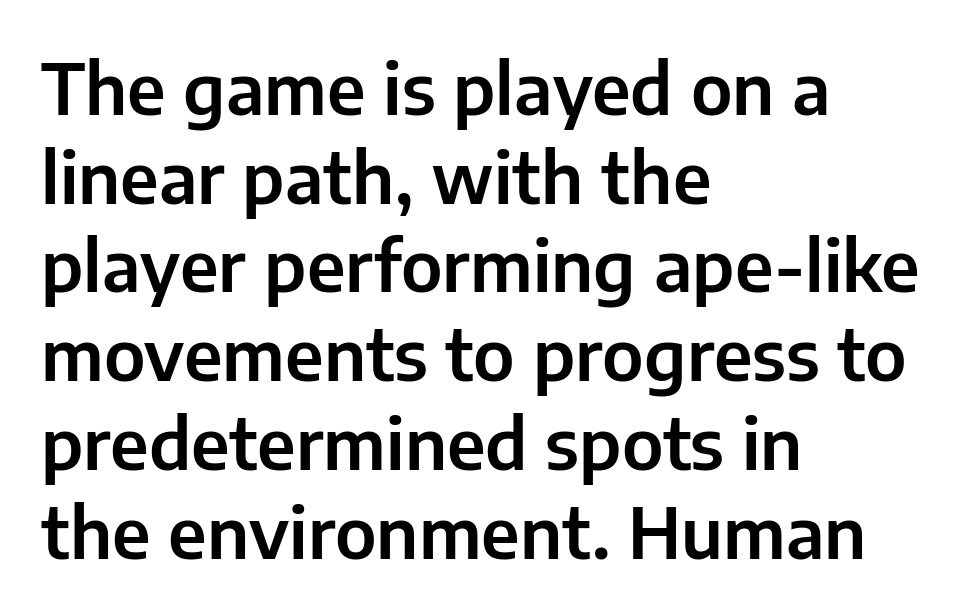
Q: Is the text italic (slanted)? A: No, it is upright.
Q: Is the typeface a serif or a sans-serif typeface? A: Sans-serif.
Q: Is the text underlined? A: No.
Q: How is the paragraph aligned? A: Left-aligned.
Q: Is the spacing between letters normal or unusually wide? A: Normal.
Q: Is the spacing between lines tight, normal or loose? A: Normal.
Q: Width (condensed, normal, or wide)? A: Normal.
Q: Stroke contrast? A: Low.
Q: x-height? A: Medium.
Q: Monospaced? A: No.
